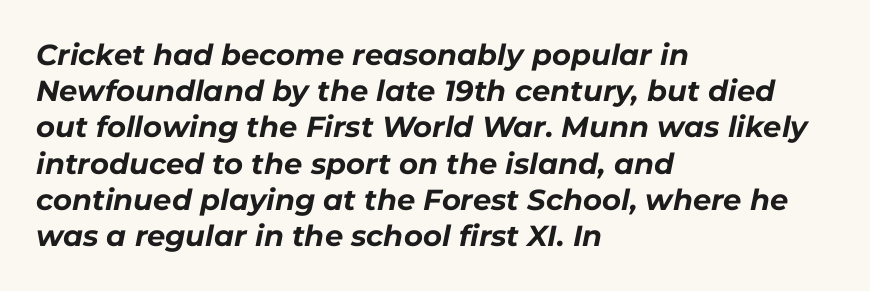
The image shows 29 px bold type, italic (leaning right); set left-aligned, normal line spacing (1.25x), normal letter spacing, not underlined; low stroke contrast and a medium x-height.
